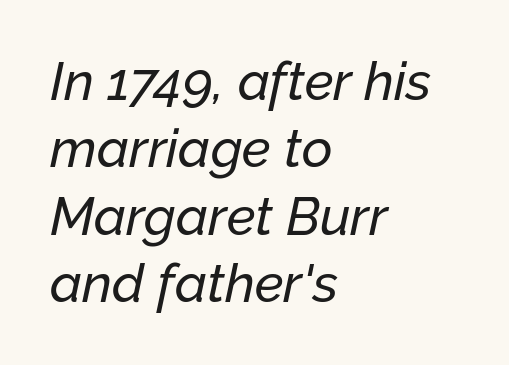
{"italic": "yes", "lean": "right", "slant_degrees": 12, "width": "normal", "stroke_contrast": "low", "x_height": "medium", "monospaced": "no", "underline": "no", "align": "left", "line_spacing": "normal", "line_spacing_ratio": 1.27, "letter_spacing": "normal", "letter_spacing_em": 0.0, "glyph_px": 53}
